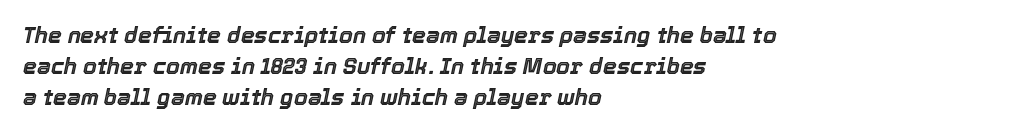
The space directly below the letters is spotless. The rendering uses a moderate line-height, typical for paragraphs. Notice how the stems are inclined rather than vertical — that's the hallmark of italics. Caption: multi-line text, flush left, ragged right. Students, note that the glyphs here touch the page at normal intervals.
